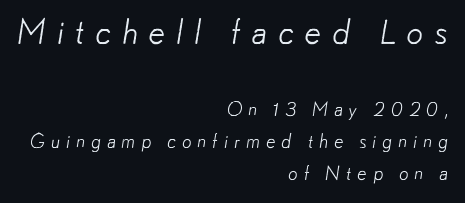
Q: Is the text bold? A: No.
Q: Is the typeface a serif or a sans-serif typeface? A: Sans-serif.
Q: Is the text underlined? A: No.
Q: How is the paragraph aligned? A: Right-aligned.
Q: Is the spacing between letters normal or unusually wide? A: Unusually wide.
Q: Is the spacing between lines tight, normal or loose? A: Normal.
Q: Which block of text is set in a larger size, the first (top) or the second (bottom)? A: The first (top) one.
Q: Width (condensed, normal, or wide)? A: Normal.
Q: Stroke contrast? A: Low.
Q: x-height? A: Small.
Q: Monospaced? A: No.
